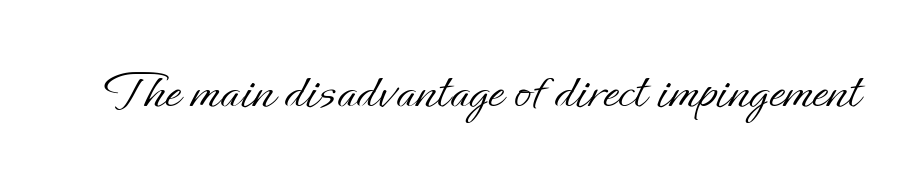
{"bold": "no", "weight": "light", "width": "normal", "stroke_contrast": "low", "x_height": "small", "monospaced": "no", "underline": "no", "letter_spacing": "normal", "letter_spacing_em": 0.0, "glyph_px": 56}
